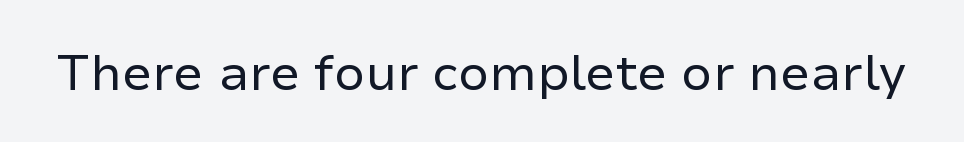
{"serif": "no", "italic": "no", "bold": "no", "weight": "regular", "width": "normal", "stroke_contrast": "low", "x_height": "medium", "monospaced": "no", "underline": "no", "letter_spacing": "normal", "letter_spacing_em": 0.0, "glyph_px": 50}
